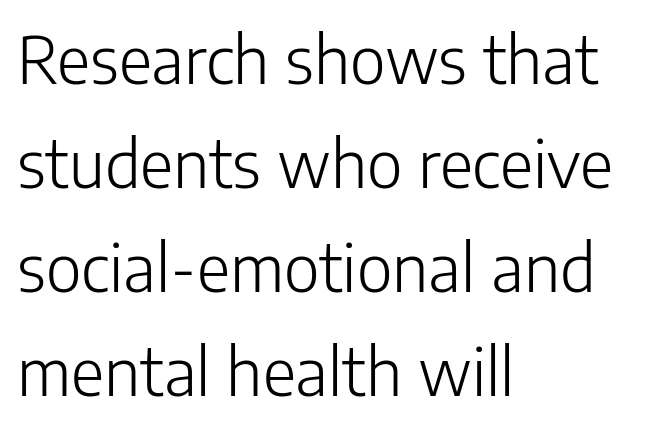
Q: Is the text bold? A: No.
Q: Is the text italic (slanted)? A: No, it is upright.
Q: Is the typeface a serif or a sans-serif typeface? A: Sans-serif.
Q: Is the text underlined? A: No.
Q: How is the paragraph aligned? A: Left-aligned.
Q: Is the spacing between letters normal or unusually wide? A: Normal.
Q: Is the spacing between lines tight, normal or loose? A: Normal.
Q: Width (condensed, normal, or wide)? A: Normal.
Q: Stroke contrast? A: Low.
Q: x-height? A: Medium.
Q: Monospaced? A: No.
